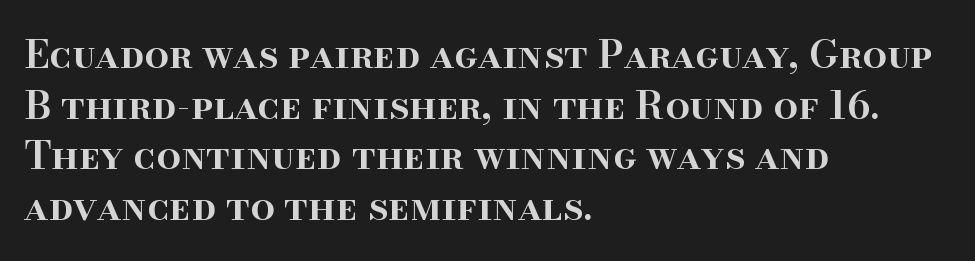
The image shows 39 px semibold serif type, upright; set left-aligned, normal line spacing (1.3x), normal letter spacing, not underlined; high stroke contrast and a small x-height.
